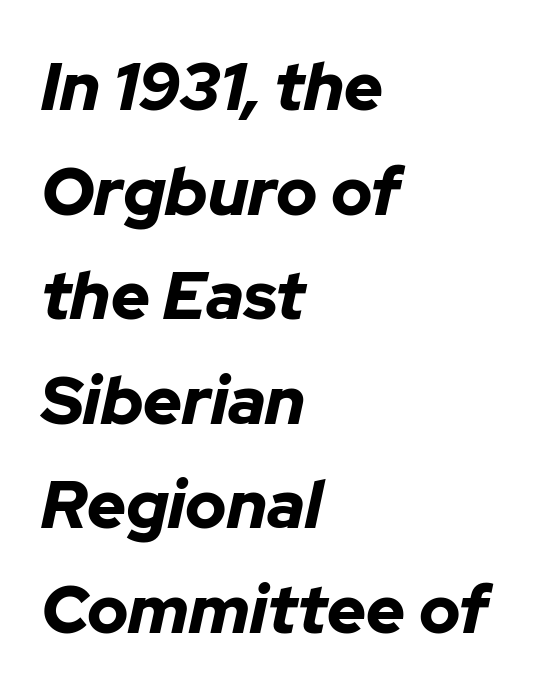
{"italic": "yes", "lean": "right", "slant_degrees": 12, "bold": "yes", "weight": "bold", "width": "normal", "stroke_contrast": "low", "x_height": "medium", "monospaced": "no", "underline": "no", "align": "left", "line_spacing": "normal", "line_spacing_ratio": 1.56, "letter_spacing": "normal", "letter_spacing_em": 0.0, "glyph_px": 67}
